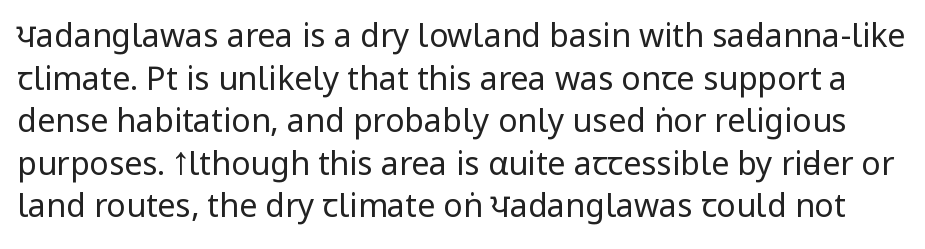
The image shows 32 px regular-weight, condensed sans-serif type, upright; set normal line spacing (1.33x), normal letter spacing, not underlined; low stroke contrast and a large x-height.
